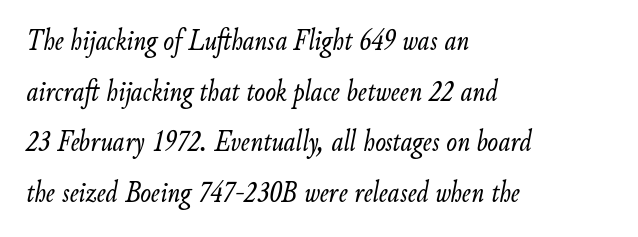
Q: Is the text bold? A: No.
Q: Is the text italic (slanted)? A: Yes, it leans right by about 9 degrees.
Q: Is the text underlined? A: No.
Q: How is the paragraph aligned? A: Left-aligned.
Q: Is the spacing between letters normal or unusually wide? A: Normal.
Q: Is the spacing between lines tight, normal or loose? A: Normal.
Q: Width (condensed, normal, or wide)? A: Condensed.
Q: Stroke contrast? A: Low.
Q: x-height? A: Small.
Q: Monospaced? A: No.
